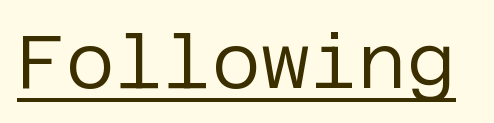
The image shows 75 px regular-weight sans-serif type, upright; set normal letter spacing, underlined; low stroke contrast and a large x-height.
